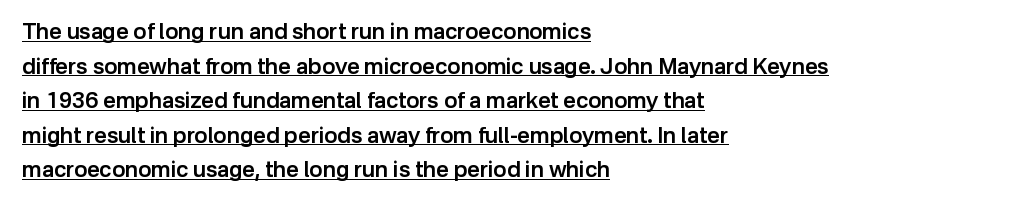
The image shows 22 px text type, upright; set left-aligned, normal line spacing (1.57x), normal letter spacing, underlined.
